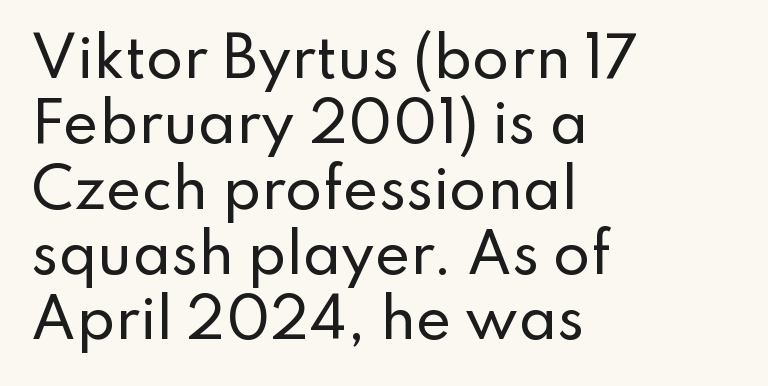
The image shows 54 px sans-serif type, upright; set left-aligned, line spacing 1.21x, normal letter spacing, not underlined; low stroke contrast and a small x-height.
